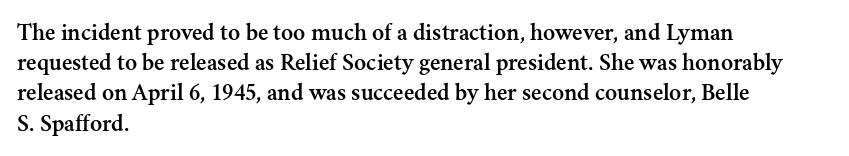
Standard letterfit; no display-style spreading of the glyphs. A typesetter would mark this as roman, not italic. Does the copy run flush right? No — it runs flush left. Words float on clear page, feet unadorned.
